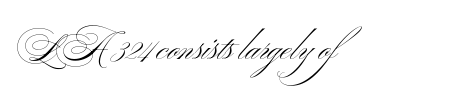
{"serif": "no", "bold": "no", "weight": "light", "width": "wide", "stroke_contrast": "medium", "x_height": "small", "monospaced": "no", "underline": "no", "letter_spacing": "normal", "letter_spacing_em": 0.0, "glyph_px": 35}
